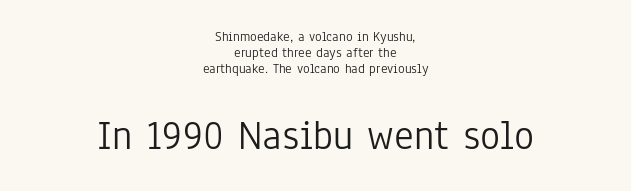
The image shows 42 px light, condensed sans-serif type, upright; set centered, tight line spacing (1.13x), normal letter spacing, not underlined; the second (bottom) block is 3.0x larger; low stroke contrast and a medium x-height.
